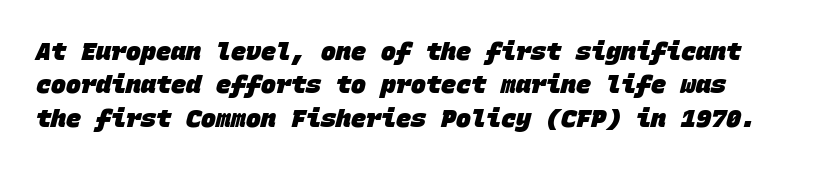
The baseline area is clear. Whoever set this chose a conventional vertical rhythm. Short note: letters normally spaced. Chunky letters — that's bold for sure.
